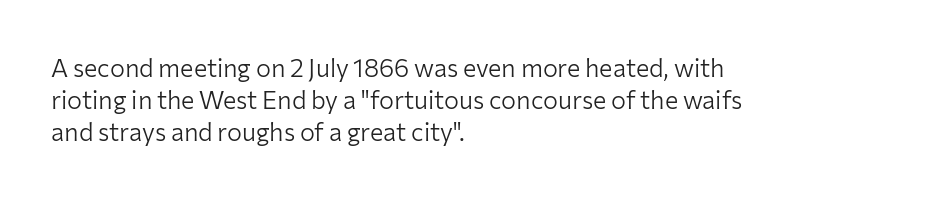
Q: Is the text bold? A: No.
Q: Is the text italic (slanted)? A: No, it is upright.
Q: Is the text underlined? A: No.
Q: How is the paragraph aligned? A: Left-aligned.
Q: Is the spacing between letters normal or unusually wide? A: Normal.
Q: Is the spacing between lines tight, normal or loose? A: Normal.
